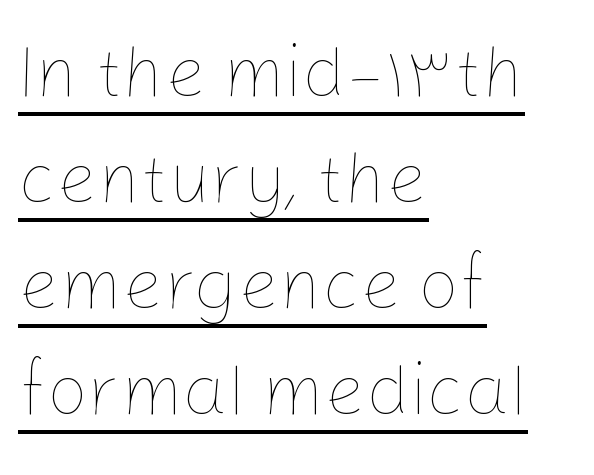
Compared with typical body copy, the letter spacing here is the same. The designer left line spacing at the default. When letters stand straight like this, we call the style roman or upright. Weight: in the light-to-regular range. Each letter keeps its own natural width here, so spacing adapts to shape.
